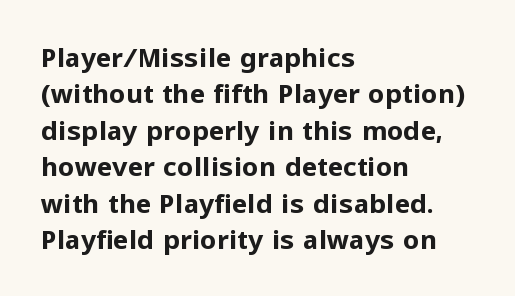
The image shows 26 px bold type, upright; set left-aligned, normal line spacing (1.4x), normal letter spacing, not underlined.
